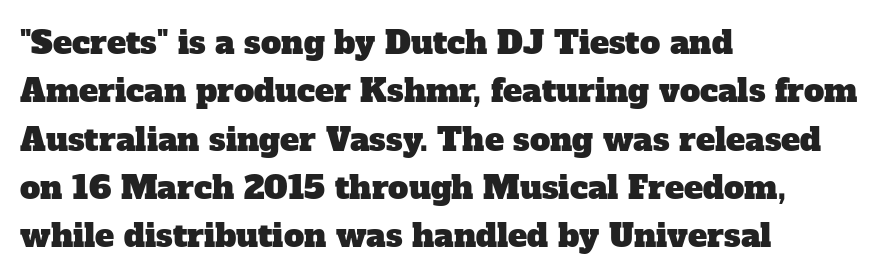
Q: Is the typeface a serif or a sans-serif typeface? A: Serif.
Q: Is the text underlined? A: No.
Q: How is the paragraph aligned? A: Left-aligned.
Q: Is the spacing between letters normal or unusually wide? A: Normal.
Q: Is the spacing between lines tight, normal or loose? A: Normal.
Q: Width (condensed, normal, or wide)? A: Normal.
Q: Stroke contrast? A: Low.
Q: x-height? A: Medium.
Q: Monospaced? A: No.
